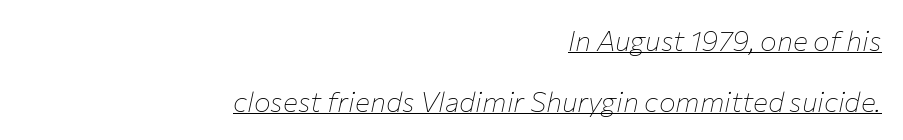
The image shows 28 px thin type, italic (leaning right); set right-aligned, loose line spacing (2.17x), normal letter spacing, underlined; low stroke contrast and a medium x-height.
